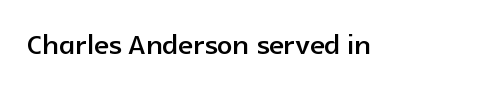
Inter-character spacing is left at the font's built-in metrics. The foot of each line stays bare and open. Each letter keeps its own natural width here, so spacing adapts to shape. Examine the stroke ends and you'll find no serifs. When letters stand straight like this, we call the style roman or upright.
